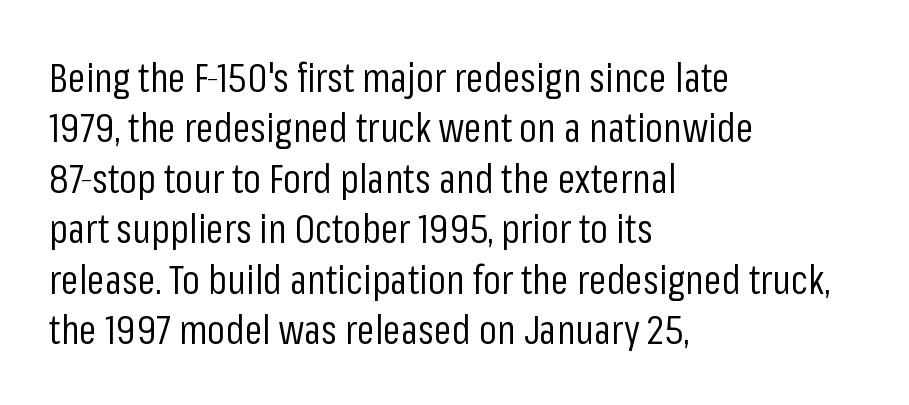
The image shows 40 px regular-weight, condensed sans-serif type, upright; set left-aligned, normal line spacing (1.26x), normal letter spacing, not underlined; low stroke contrast and a medium x-height.
